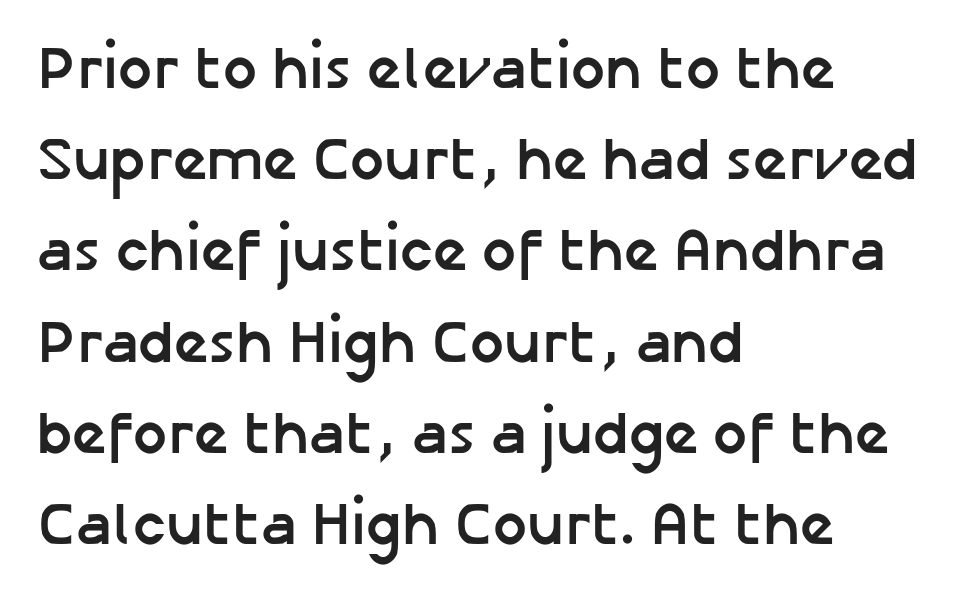
{"serif": "no", "italic": "no", "bold": "yes", "weight": "semibold", "width": "normal", "stroke_contrast": "low", "x_height": "medium", "monospaced": "no", "underline": "no", "align": "left", "line_spacing": "normal", "line_spacing_ratio": 1.52, "letter_spacing": "normal", "letter_spacing_em": 0.0, "glyph_px": 60}
